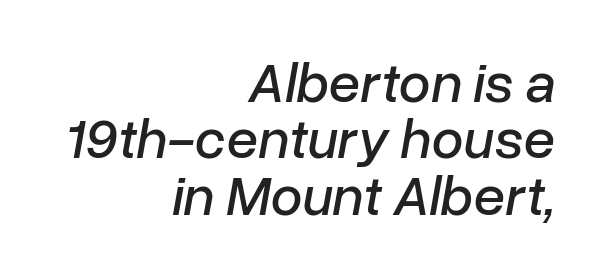
Q: Is the text italic (slanted)? A: Yes, it leans right by about 10 degrees.
Q: Is the text underlined? A: No.
Q: How is the paragraph aligned? A: Right-aligned.
Q: Is the spacing between letters normal or unusually wide? A: Normal.
Q: Is the spacing between lines tight, normal or loose? A: Tight.
Q: Width (condensed, normal, or wide)? A: Normal.
Q: Stroke contrast? A: Low.
Q: x-height? A: Medium.
Q: Monospaced? A: No.
